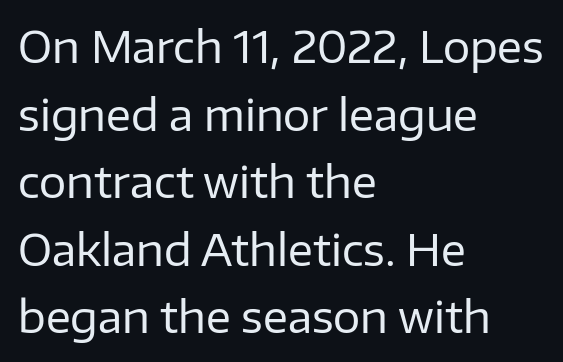
Q: Is the text bold? A: No.
Q: Is the text italic (slanted)? A: No, it is upright.
Q: Is the typeface a serif or a sans-serif typeface? A: Sans-serif.
Q: Is the text underlined? A: No.
Q: How is the paragraph aligned? A: Left-aligned.
Q: Is the spacing between letters normal or unusually wide? A: Normal.
Q: Is the spacing between lines tight, normal or loose? A: Normal.
Q: Width (condensed, normal, or wide)? A: Normal.
Q: Stroke contrast? A: Low.
Q: x-height? A: Medium.
Q: Monospaced? A: No.
